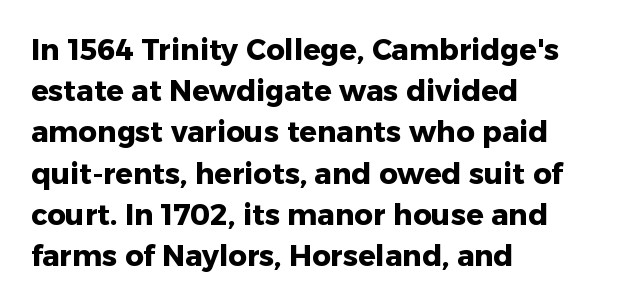
The image shows 29 px heavy sans-serif type, upright; set left-aligned, normal line spacing (1.42x), normal letter spacing, not underlined; low stroke contrast and a medium x-height.
